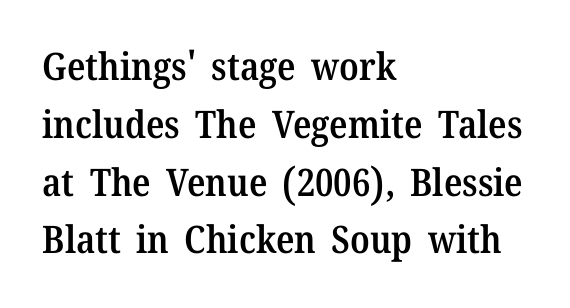
{"serif": "yes", "italic": "no", "bold": "semi", "weight": "semibold", "width": "normal", "stroke_contrast": "medium", "x_height": "medium", "monospaced": "no", "underline": "no", "align": "left", "line_spacing": "normal", "line_spacing_ratio": 1.52, "letter_spacing": "normal", "letter_spacing_em": 0.0, "glyph_px": 38}
